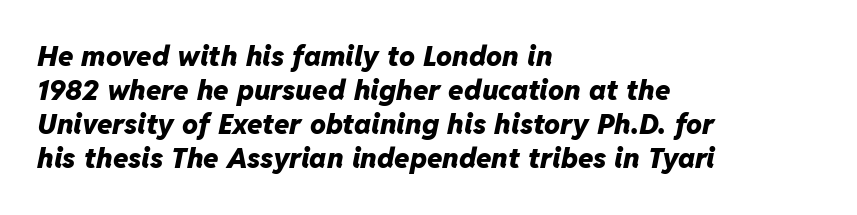
{"italic": "yes", "lean": "right", "slant_degrees": 11, "bold": "yes", "weight": "heavy", "width": "normal", "stroke_contrast": "low", "x_height": "medium", "monospaced": "no", "underline": "no", "align": "left", "line_spacing_ratio": 1.22, "letter_spacing": "normal", "letter_spacing_em": 0.0, "glyph_px": 28}
